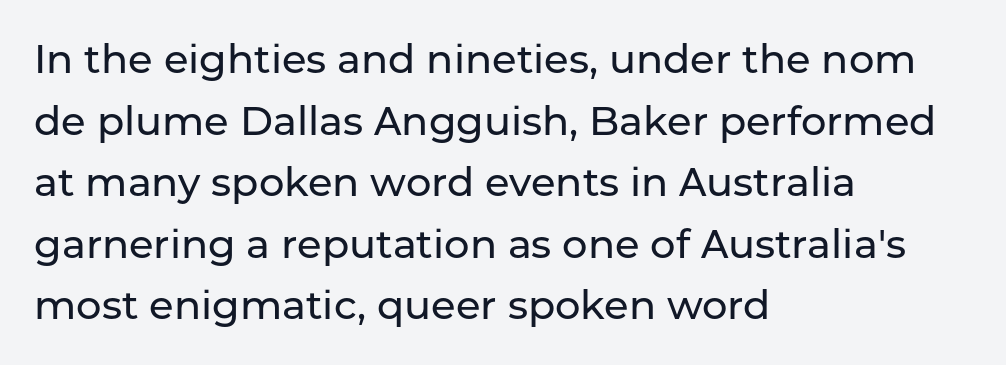
Visually the block forms a straight wall on the left and a jagged coastline on the right. Examine the stroke ends and you'll find no serifs. Underlining? Definitely not there. The face used here is rendered with its standard letterfit. Think of a printed novel: that variable character pitch is what you see here.
